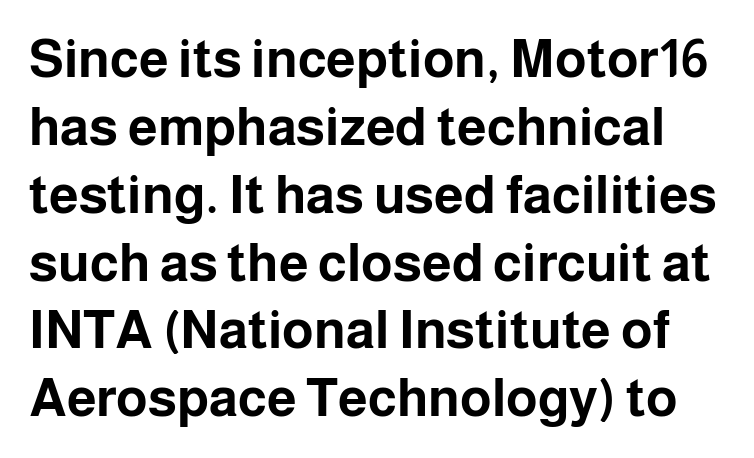
Q: Is the text bold? A: Yes.
Q: Is the text italic (slanted)? A: No, it is upright.
Q: Is the typeface a serif or a sans-serif typeface? A: Sans-serif.
Q: Is the text underlined? A: No.
Q: Is the spacing between letters normal or unusually wide? A: Normal.
Q: Is the spacing between lines tight, normal or loose? A: Normal.
Q: Width (condensed, normal, or wide)? A: Normal.
Q: Stroke contrast? A: Low.
Q: x-height? A: Medium.
Q: Monospaced? A: No.
